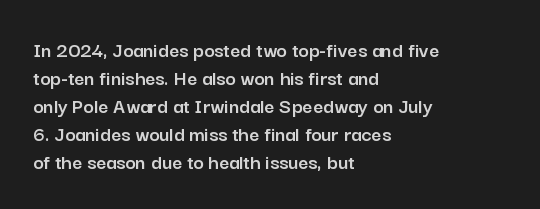
{"italic": "no", "underline": "no", "align": "left", "line_spacing": "normal", "line_spacing_ratio": 1.27, "letter_spacing": "normal", "letter_spacing_em": 0.0, "glyph_px": 22}
